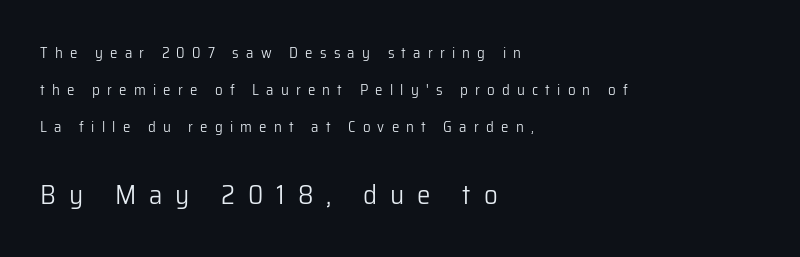
The image shows 27 px text type, upright; set left-aligned, loose line spacing (2.48x), unusually wide letter spacing (+0.48 em), not underlined; the second (bottom) block is 1.8x larger.
